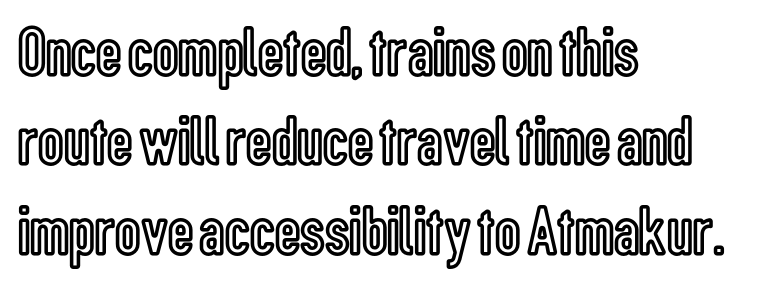
The image shows 71 px condensed type, upright; set left-aligned, normal line spacing (1.26x), normal letter spacing, not underlined; a medium x-height.
